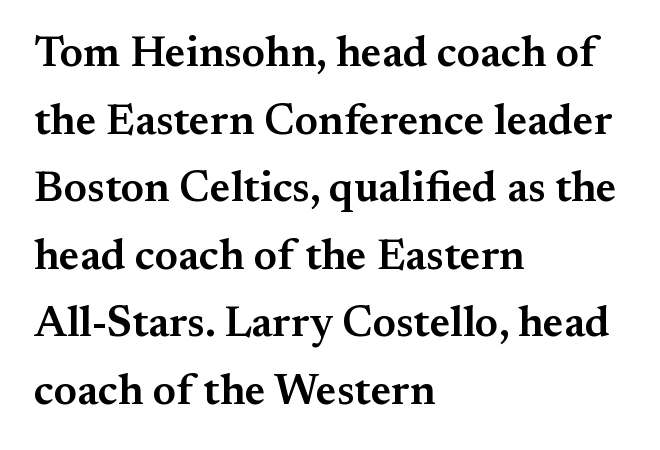
{"serif": "yes", "italic": "no", "bold": "semi", "weight": "semibold", "width": "normal", "stroke_contrast": "medium", "x_height": "small", "monospaced": "no", "underline": "no", "align": "left", "line_spacing": "normal", "line_spacing_ratio": 1.57, "letter_spacing": "normal", "letter_spacing_em": 0.0, "glyph_px": 43}
